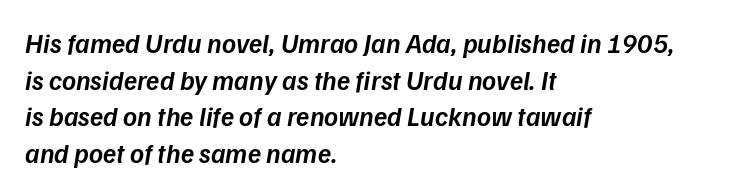
The image shows 27 px text type, italic (leaning right); set left-aligned, normal line spacing (1.36x), normal letter spacing, not underlined.
